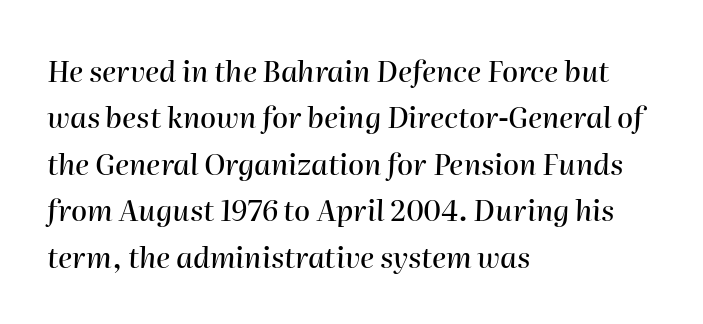
Q: Is the text italic (slanted)? A: Yes, it leans right by about 2 degrees.
Q: Is the text underlined? A: No.
Q: How is the paragraph aligned? A: Left-aligned.
Q: Is the spacing between letters normal or unusually wide? A: Normal.
Q: Is the spacing between lines tight, normal or loose? A: Normal.
Q: Width (condensed, normal, or wide)? A: Normal.
Q: Stroke contrast? A: High.
Q: x-height? A: Medium.
Q: Monospaced? A: No.
